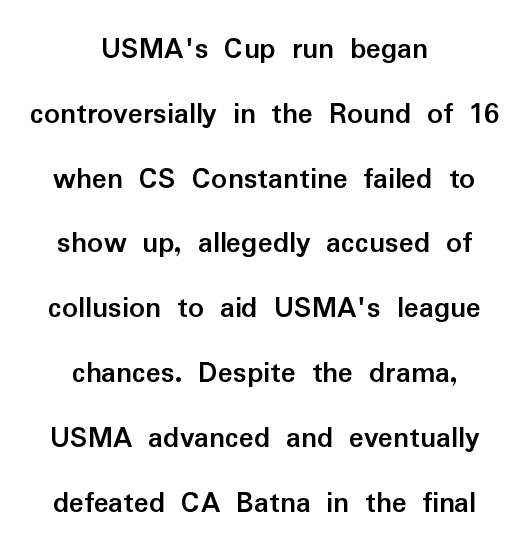
The image shows 31 px semibold sans-serif type, upright; set centered, loose line spacing (2.09x), normal letter spacing, not underlined; low stroke contrast and a medium x-height.
